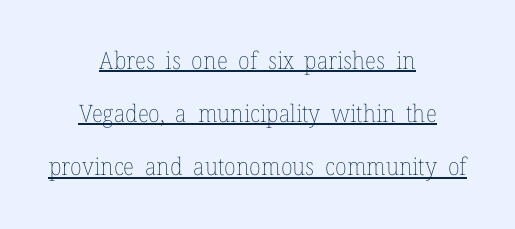
This sample trades compactness for vertical openness between lines. The type sits square on the baseline with zero lean. This reads as an unemphasized weight, regular at the heaviest. Each line is balanced around a shared central axis.
